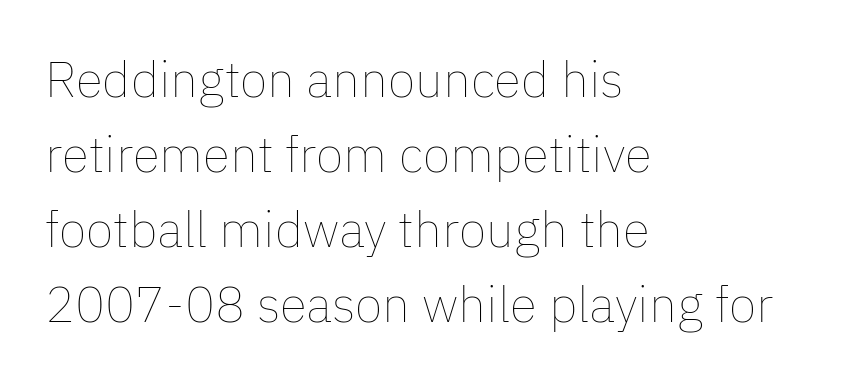
The rendering uses a moderate line-height, typical for paragraphs. This sample has the flowing, uneven cadence of proportional lettering. Style check: upright. The typesetter chose a ragged-right arrangement here. Each stroke keeps to a modest, everyday thickness or less. Only glyphs here, with clear space below each row.
